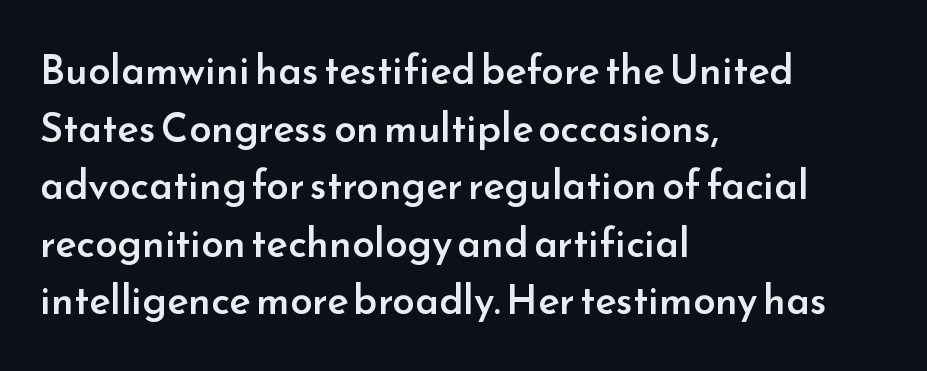
Q: Is the text bold? A: Semi-bold.
Q: Is the text italic (slanted)? A: No, it is upright.
Q: Is the typeface a serif or a sans-serif typeface? A: Sans-serif.
Q: Is the text underlined? A: No.
Q: How is the paragraph aligned? A: Left-aligned.
Q: Is the spacing between letters normal or unusually wide? A: Normal.
Q: Is the spacing between lines tight, normal or loose? A: Normal.
Q: Width (condensed, normal, or wide)? A: Normal.
Q: Stroke contrast? A: Low.
Q: x-height? A: Small.
Q: Monospaced? A: No.
